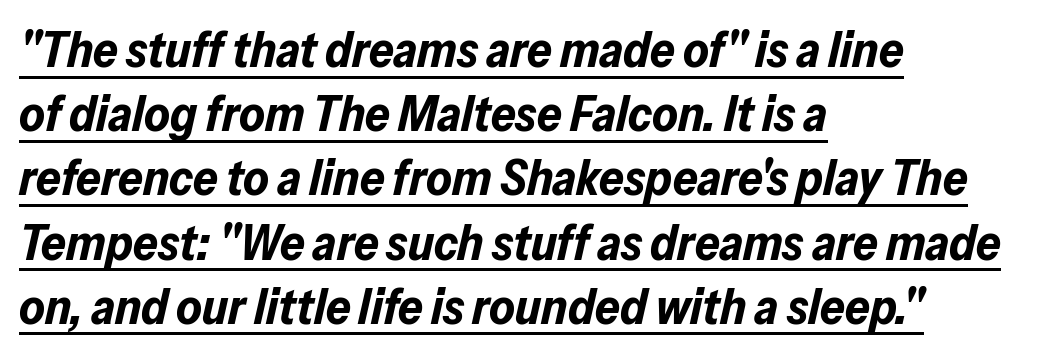
{"italic": "yes", "lean": "right", "slant_degrees": 13, "bold": "yes", "weight": "bold", "width": "normal", "stroke_contrast": "low", "x_height": "medium", "monospaced": "no", "underline": "yes", "align": "left", "line_spacing": "normal", "line_spacing_ratio": 1.31, "letter_spacing": "normal", "letter_spacing_em": 0.0, "glyph_px": 49}
